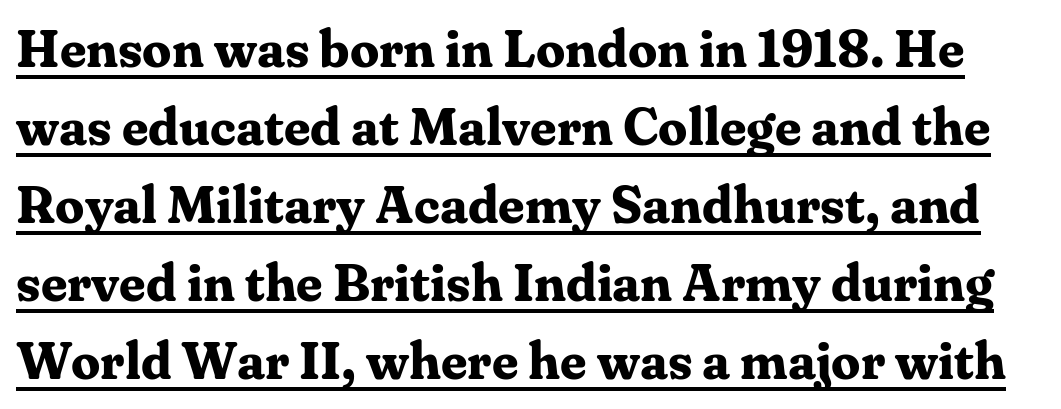
Q: Is the text bold? A: Yes.
Q: Is the text italic (slanted)? A: No, it is upright.
Q: Is the typeface a serif or a sans-serif typeface? A: Serif.
Q: Is the text underlined? A: Yes.
Q: Is the spacing between letters normal or unusually wide? A: Normal.
Q: Is the spacing between lines tight, normal or loose? A: Normal.
Q: Width (condensed, normal, or wide)? A: Normal.
Q: Stroke contrast? A: Medium.
Q: x-height? A: Medium.
Q: Monospaced? A: No.
